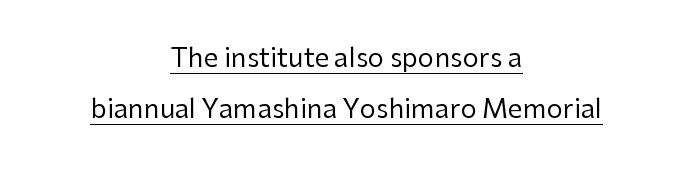
Q: Is the text bold? A: No.
Q: Is the text italic (slanted)? A: No, it is upright.
Q: Is the text underlined? A: Yes.
Q: How is the paragraph aligned? A: Centered.
Q: Is the spacing between letters normal or unusually wide? A: Normal.
Q: Is the spacing between lines tight, normal or loose? A: Loose.
